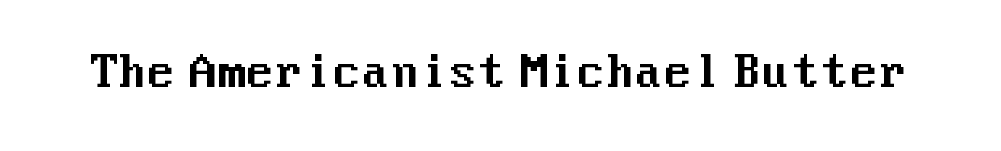
{"serif": "no", "italic": "no", "width": "normal", "stroke_contrast": "medium", "x_height": "medium", "underline": "no", "letter_spacing": "normal", "letter_spacing_em": 0.0, "glyph_px": 42}
